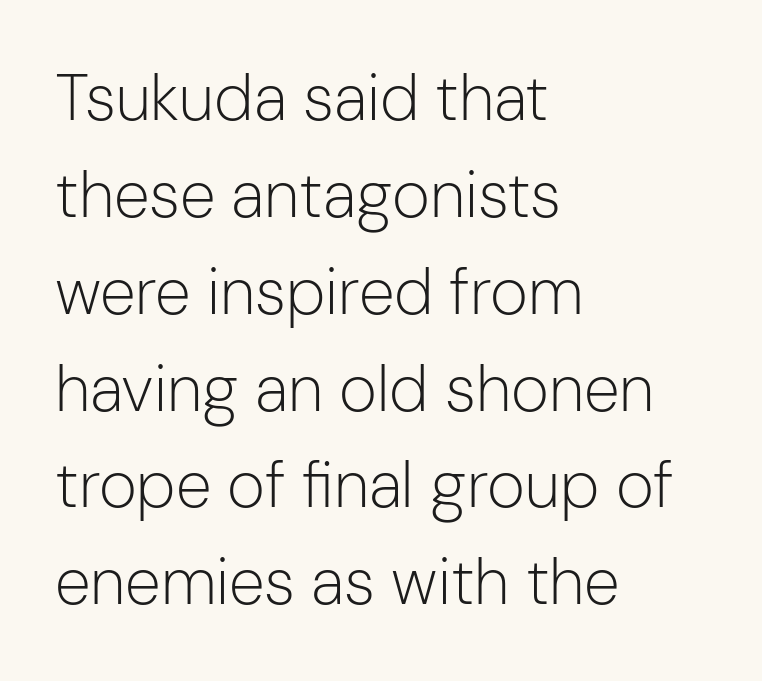
Q: Is the text bold? A: No.
Q: Is the text italic (slanted)? A: No, it is upright.
Q: Is the typeface a serif or a sans-serif typeface? A: Sans-serif.
Q: Is the text underlined? A: No.
Q: How is the paragraph aligned? A: Left-aligned.
Q: Is the spacing between letters normal or unusually wide? A: Normal.
Q: Is the spacing between lines tight, normal or loose? A: Normal.
Q: Width (condensed, normal, or wide)? A: Normal.
Q: Stroke contrast? A: Low.
Q: x-height? A: Medium.
Q: Monospaced? A: No.
